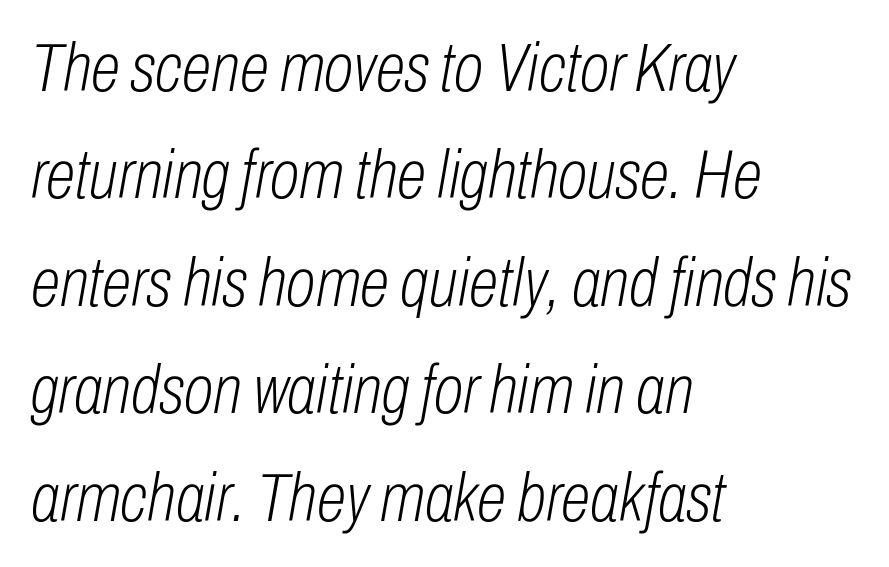
{"italic": "yes", "lean": "right", "slant_degrees": 10, "bold": "no", "weight": "light", "width": "condensed", "stroke_contrast": "low", "x_height": "medium", "monospaced": "no", "underline": "no", "align": "left", "line_spacing": "normal", "line_spacing_ratio": 1.58, "letter_spacing": "normal", "letter_spacing_em": 0.0, "glyph_px": 68}
